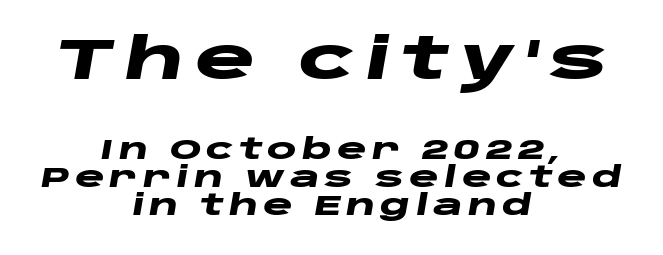
{"italic": "yes", "lean": "right", "slant_degrees": 10, "bold": "yes", "weight": "heavy", "width": "wide", "stroke_contrast": "low", "x_height": "large", "monospaced": "no", "underline": "no", "align": "center", "line_spacing": "tight", "line_spacing_ratio": 1.0, "larger_block": "first", "size_ratio": 2.04, "glyph_px": 57}
